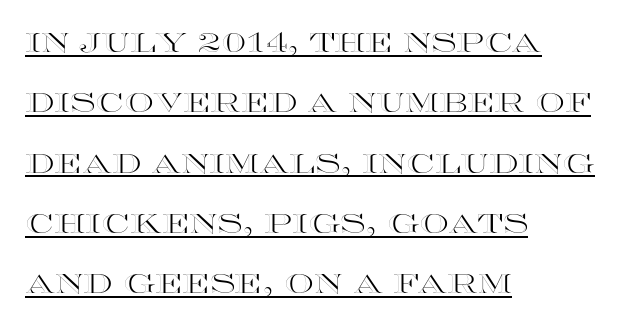
{"italic": "no", "underline": "yes", "align": "left", "line_spacing": "loose", "line_spacing_ratio": 2.32, "letter_spacing": "normal", "letter_spacing_em": 0.0, "glyph_px": 26}
